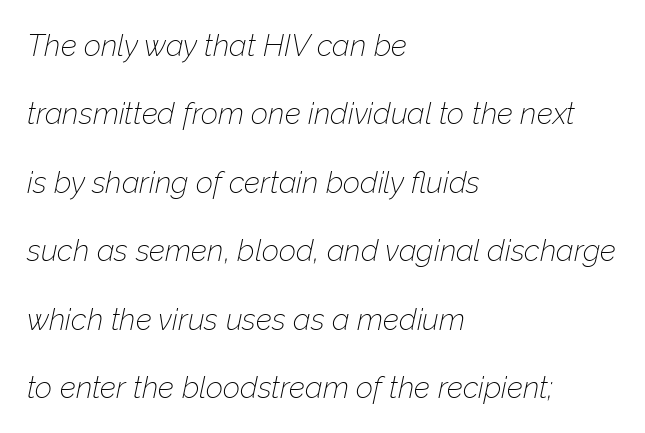
The image shows 30 px thin type, italic (leaning right); set left-aligned, loose line spacing (2.28x), normal letter spacing, not underlined; low stroke contrast and a medium x-height.
